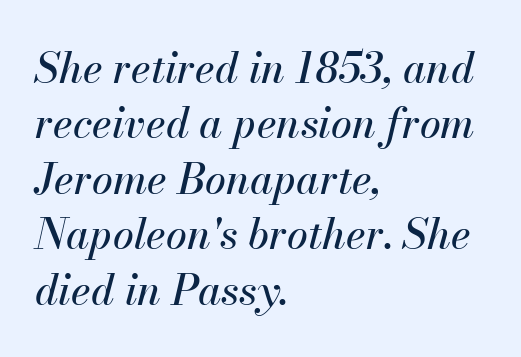
Q: Is the text italic (slanted)? A: Yes, it leans right by about 13 degrees.
Q: Is the text underlined? A: No.
Q: How is the paragraph aligned? A: Left-aligned.
Q: Is the spacing between letters normal or unusually wide? A: Normal.
Q: Is the spacing between lines tight, normal or loose? A: Normal.
Q: Width (condensed, normal, or wide)? A: Normal.
Q: Stroke contrast? A: Medium.
Q: x-height? A: Small.
Q: Monospaced? A: No.
